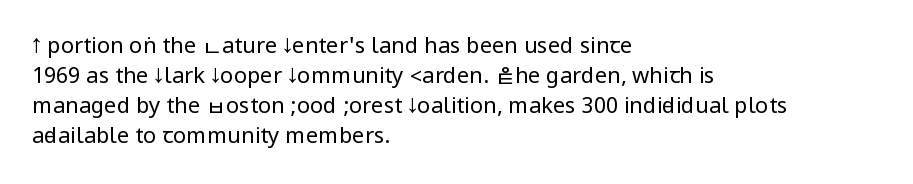
{"italic": "no", "bold": "no", "underline": "no", "align": "left", "line_spacing": "normal", "line_spacing_ratio": 1.36, "letter_spacing": "normal", "letter_spacing_em": 0.0, "glyph_px": 22}
